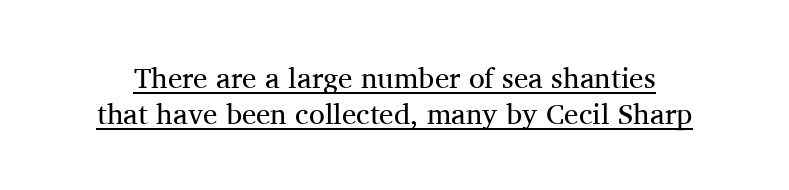
The image shows 29 px regular-weight serif type, upright; set line spacing 1.24x, normal letter spacing, underlined; medium stroke contrast and a medium x-height.
